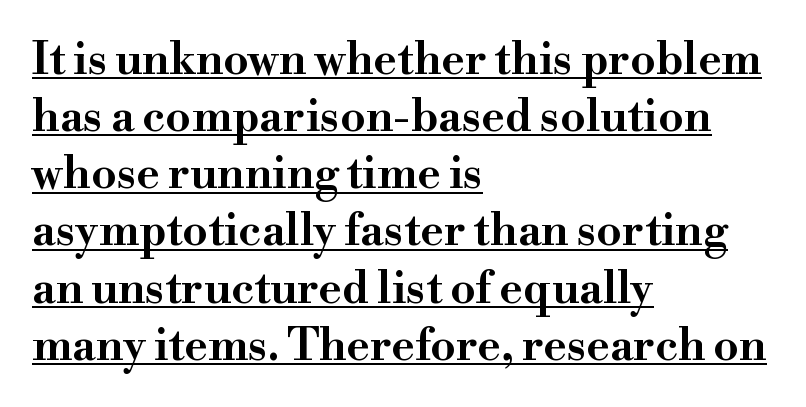
Q: Is the text italic (slanted)? A: No, it is upright.
Q: Is the typeface a serif or a sans-serif typeface? A: Serif.
Q: Is the text underlined? A: Yes.
Q: How is the paragraph aligned? A: Left-aligned.
Q: Is the spacing between letters normal or unusually wide? A: Normal.
Q: Is the spacing between lines tight, normal or loose? A: Normal.
Q: Width (condensed, normal, or wide)? A: Wide.
Q: Stroke contrast? A: High.
Q: x-height? A: Small.
Q: Monospaced? A: No.
